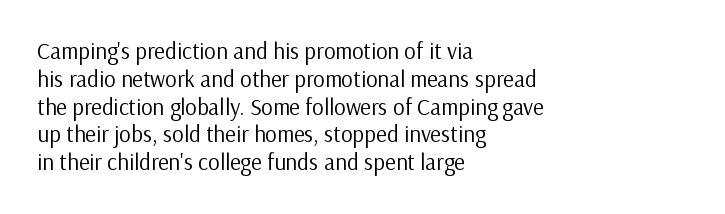
Q: Is the text bold? A: No.
Q: Is the text italic (slanted)? A: No, it is upright.
Q: Is the text underlined? A: No.
Q: How is the paragraph aligned? A: Left-aligned.
Q: Is the spacing between letters normal or unusually wide? A: Normal.
